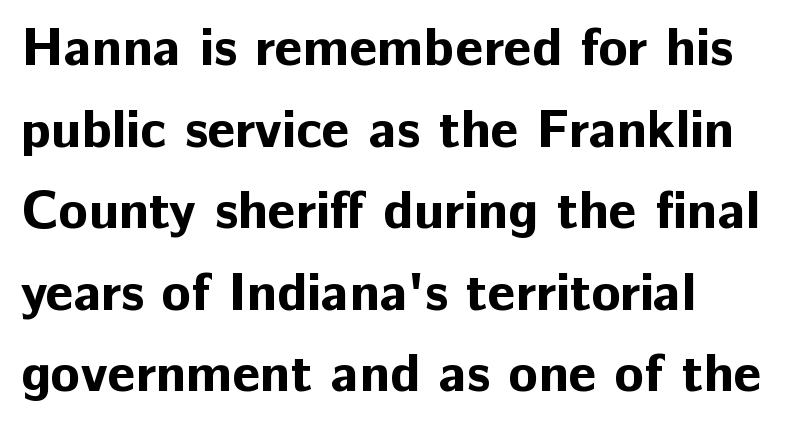
Ascenders rise straight up at ninety degrees. The passage shown is typeset with a sans-serif family. The space beneath each line is pristine and unruled. Summary of weight: heavy, a full bold.
